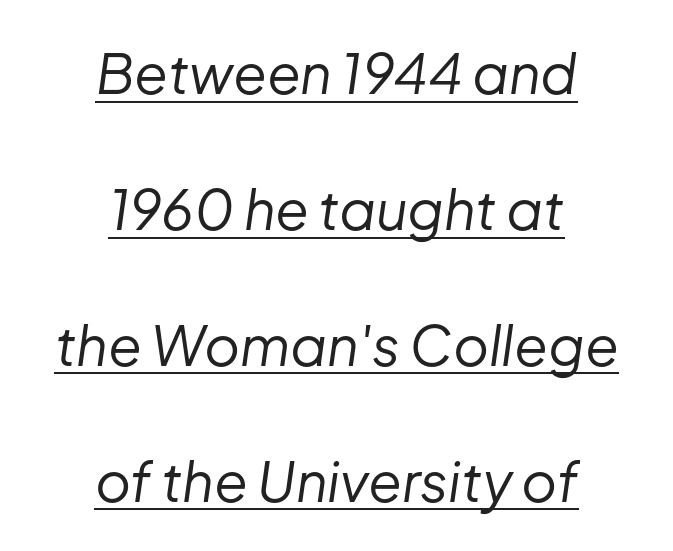
Q: Is the text bold? A: No.
Q: Is the text italic (slanted)? A: Yes, it leans right by about 8 degrees.
Q: Is the text underlined? A: Yes.
Q: How is the paragraph aligned? A: Centered.
Q: Is the spacing between letters normal or unusually wide? A: Normal.
Q: Is the spacing between lines tight, normal or loose? A: Loose.
Q: Width (condensed, normal, or wide)? A: Normal.
Q: Stroke contrast? A: Low.
Q: x-height? A: Medium.
Q: Monospaced? A: No.
